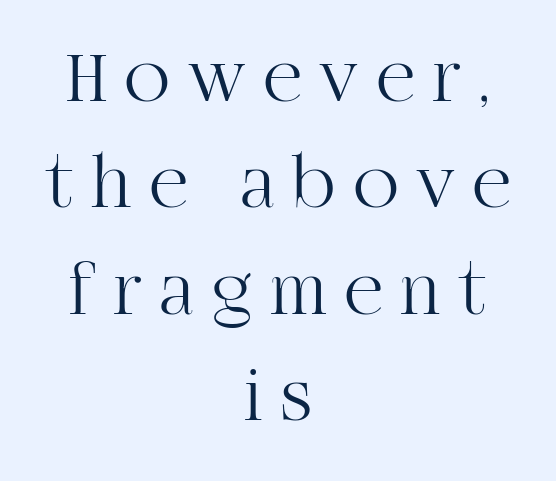
The passage is arranged like a title page — every line centered. Characters remain perfectly vertical along every line. Does the type have serifs? Yes, each stem ends in a small foot. The type is letterspaced generously, with wide tracking.
